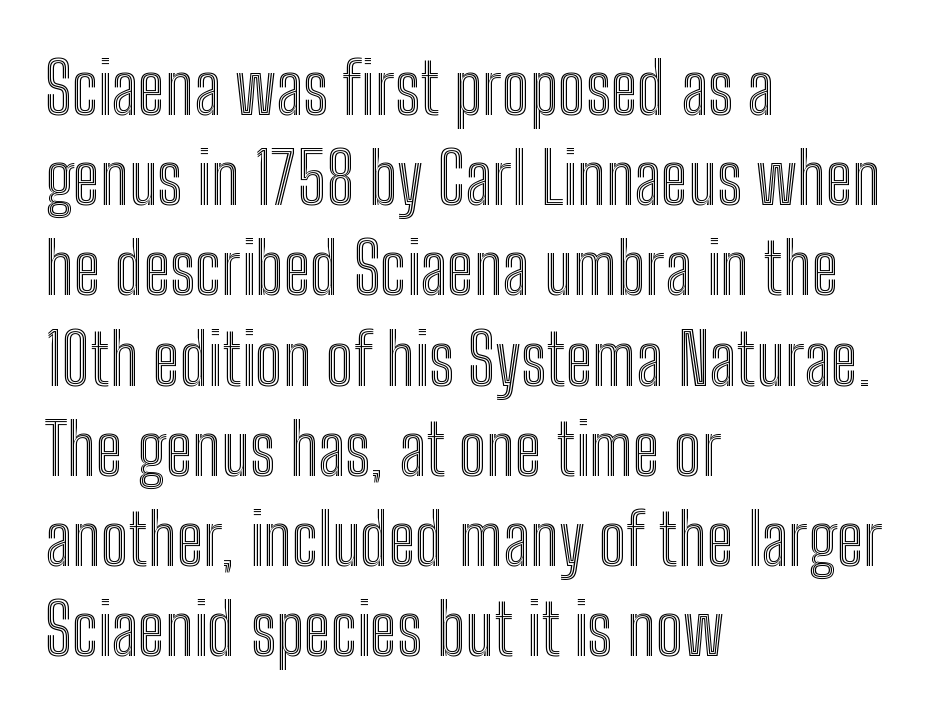
{"italic": "no", "width": "condensed", "x_height": "medium", "monospaced": "no", "underline": "no", "align": "left", "line_spacing": "normal", "line_spacing_ratio": 1.27, "letter_spacing": "normal", "letter_spacing_em": 0.0, "glyph_px": 71}
